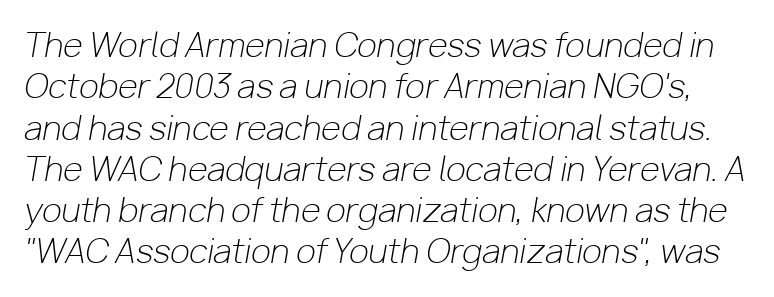
{"italic": "yes", "lean": "right", "slant_degrees": 10, "bold": "no", "weight": "light", "width": "normal", "stroke_contrast": "low", "x_height": "medium", "monospaced": "no", "underline": "no", "line_spacing": "normal", "line_spacing_ratio": 1.29, "letter_spacing": "normal", "letter_spacing_em": 0.0, "glyph_px": 32}
